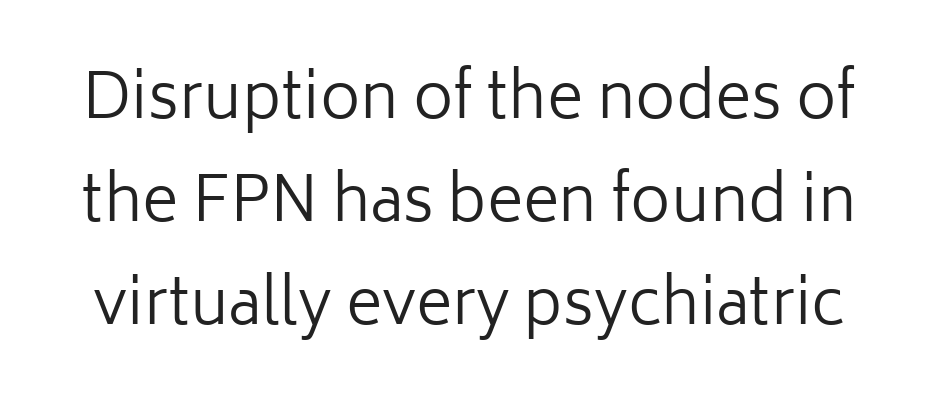
{"serif": "no", "italic": "no", "bold": "no", "weight": "regular", "width": "normal", "stroke_contrast": "low", "x_height": "medium", "monospaced": "no", "underline": "no", "line_spacing": "normal", "line_spacing_ratio": 1.66, "letter_spacing": "normal", "letter_spacing_em": 0.0, "glyph_px": 62}
